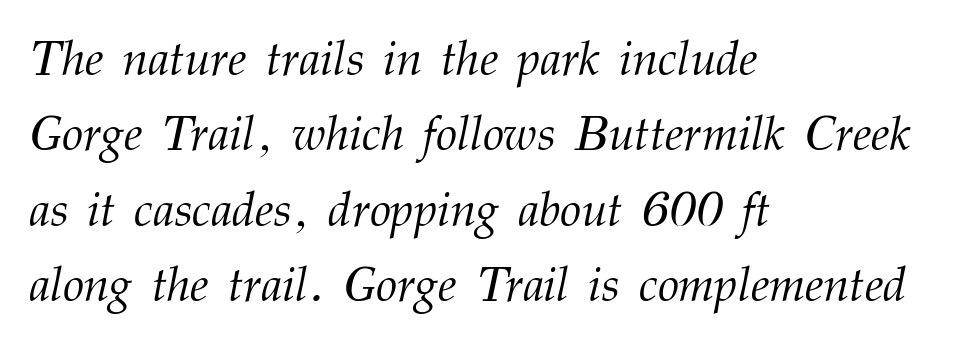
Note: serifs present on the glyphs. Honestly, the row spacing looks completely unremarkable. This sample uses plain, unmodified letter spacing. This is oblique type, the kind used for emphasis or titles. On a weight scale, this lands at 450 or below.
